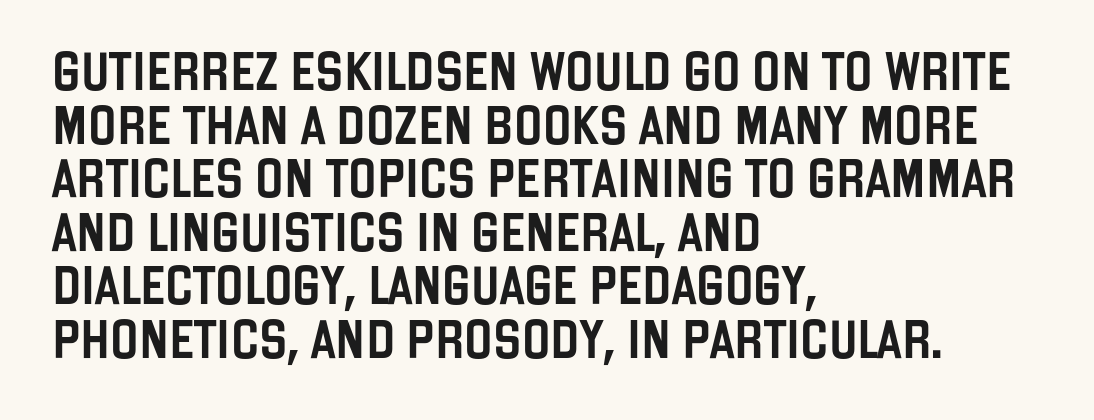
Q: Is the text italic (slanted)? A: No, it is upright.
Q: Is the typeface a serif or a sans-serif typeface? A: Sans-serif.
Q: Is the text underlined? A: No.
Q: How is the paragraph aligned? A: Left-aligned.
Q: Is the spacing between letters normal or unusually wide? A: Normal.
Q: Is the spacing between lines tight, normal or loose? A: Normal.
Q: Width (condensed, normal, or wide)? A: Condensed.
Q: Stroke contrast? A: Low.
Q: x-height? A: Large.
Q: Monospaced? A: No.
